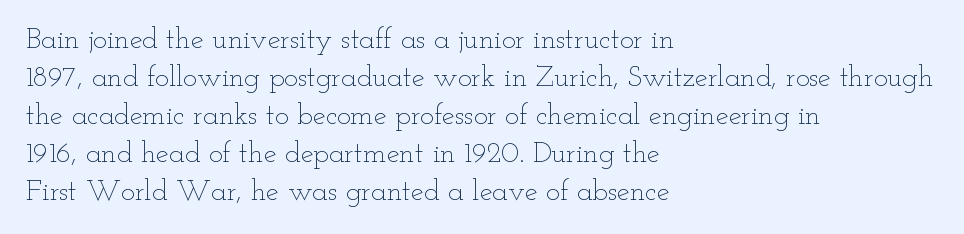
The image shows 29 px thin, wide type, upright; set left-aligned, normal line spacing (1.31x), normal letter spacing, not underlined; low stroke contrast and a small x-height.
